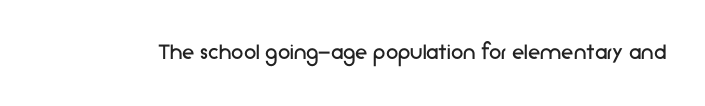
Q: Is the text bold? A: No.
Q: Is the text italic (slanted)? A: No, it is upright.
Q: Is the text underlined? A: No.
Q: Is the spacing between letters normal or unusually wide? A: Normal.
